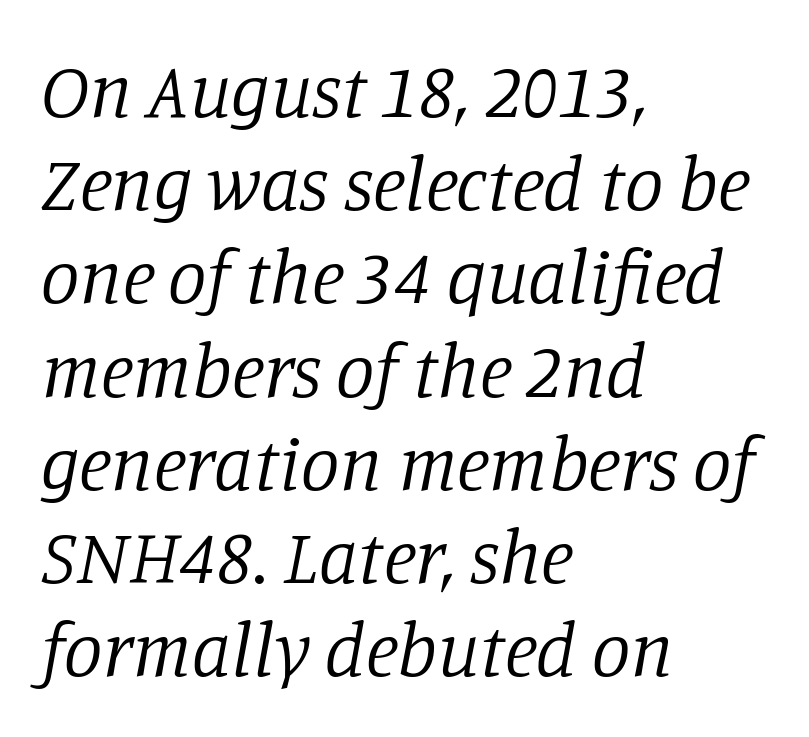
The image shows 77 px regular-weight serif type, italic (leaning right); set left-aligned, line spacing 1.21x, normal letter spacing, not underlined; low stroke contrast and a large x-height.
